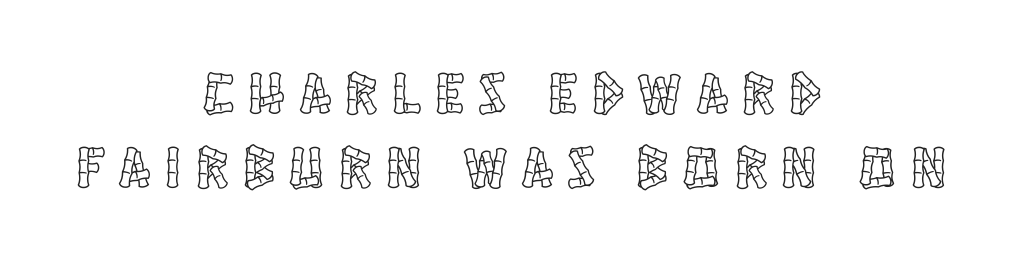
{"italic": "no", "width": "condensed", "x_height": "large", "monospaced": "no", "underline": "no", "align": "center", "line_spacing": "normal", "line_spacing_ratio": 1.25, "letter_spacing": "wide", "letter_spacing_em": 0.26, "glyph_px": 59}
